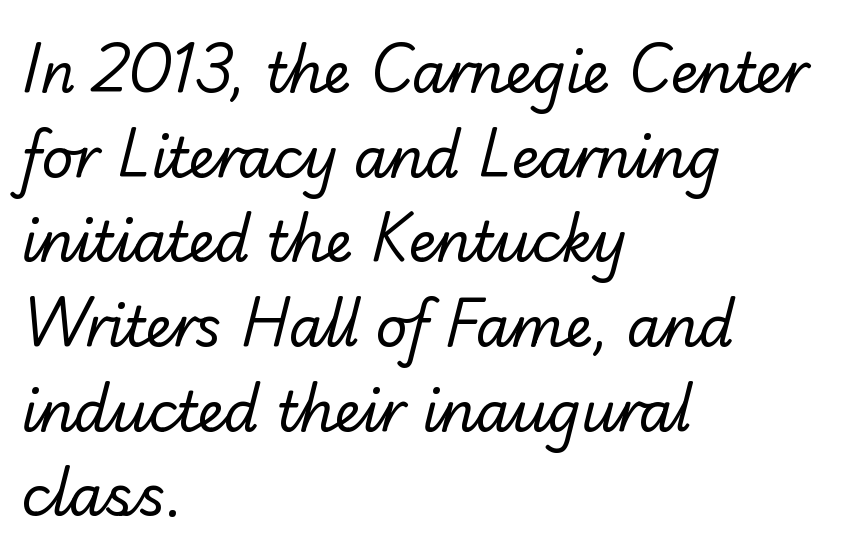
{"serif": "no", "bold": "no", "weight": "regular", "width": "normal", "stroke_contrast": "low", "x_height": "small", "monospaced": "no", "underline": "no", "align": "left", "line_spacing": "normal", "line_spacing_ratio": 1.54, "letter_spacing": "normal", "letter_spacing_em": 0.0, "glyph_px": 55}
